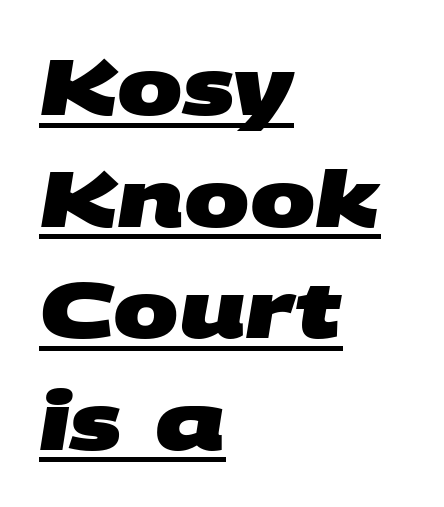
Q: Is the text bold? A: Yes.
Q: Is the typeface a serif or a sans-serif typeface? A: Sans-serif.
Q: Is the text underlined? A: Yes.
Q: How is the paragraph aligned? A: Left-aligned.
Q: Is the spacing between letters normal or unusually wide? A: Normal.
Q: Is the spacing between lines tight, normal or loose? A: Normal.
Q: Width (condensed, normal, or wide)? A: Wide.
Q: Stroke contrast? A: Medium.
Q: x-height? A: Large.
Q: Monospaced? A: No.
